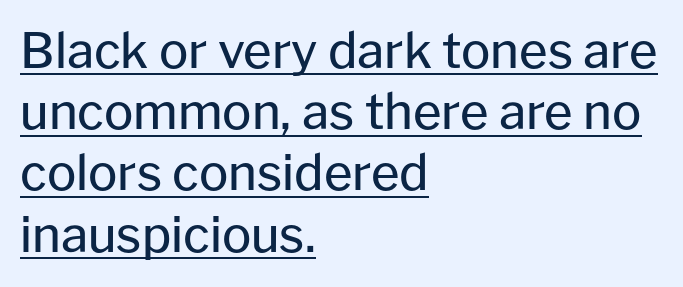
Q: Is the text bold? A: No.
Q: Is the text italic (slanted)? A: No, it is upright.
Q: Is the typeface a serif or a sans-serif typeface? A: Sans-serif.
Q: Is the text underlined? A: Yes.
Q: How is the paragraph aligned? A: Left-aligned.
Q: Is the spacing between letters normal or unusually wide? A: Normal.
Q: Is the spacing between lines tight, normal or loose? A: Normal.
Q: Width (condensed, normal, or wide)? A: Normal.
Q: Stroke contrast? A: Low.
Q: x-height? A: Medium.
Q: Monospaced? A: No.
